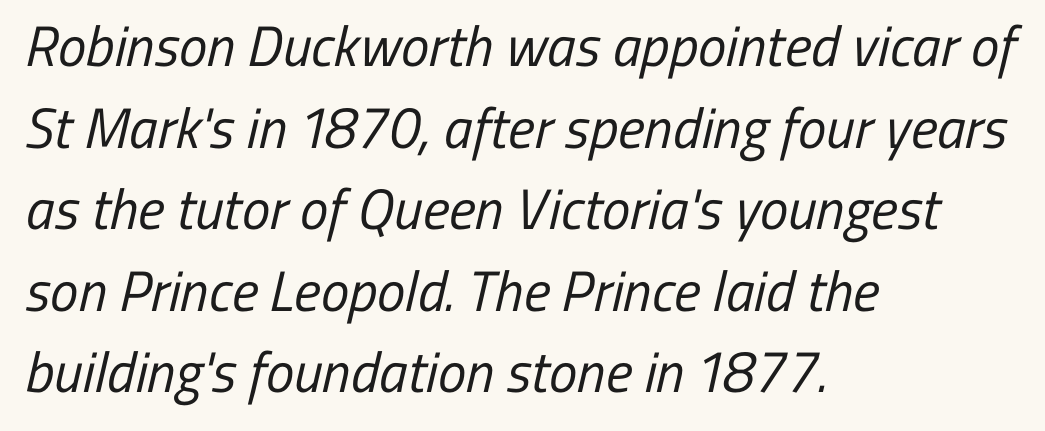
Q: Is the text bold? A: No.
Q: Is the typeface a serif or a sans-serif typeface? A: Sans-serif.
Q: Is the text underlined? A: No.
Q: How is the paragraph aligned? A: Left-aligned.
Q: Is the spacing between letters normal or unusually wide? A: Normal.
Q: Is the spacing between lines tight, normal or loose? A: Normal.
Q: Width (condensed, normal, or wide)? A: Condensed.
Q: Stroke contrast? A: Low.
Q: x-height? A: Medium.
Q: Monospaced? A: No.
